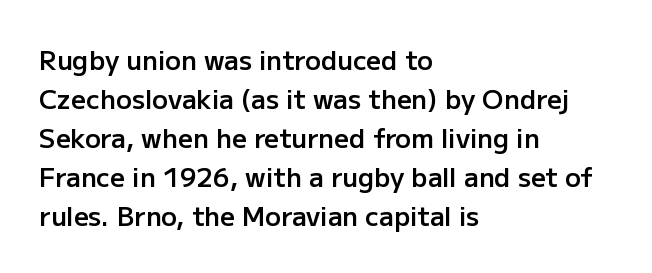
The image shows 26 px text type, upright; set left-aligned, normal line spacing (1.5x), normal letter spacing, not underlined.
